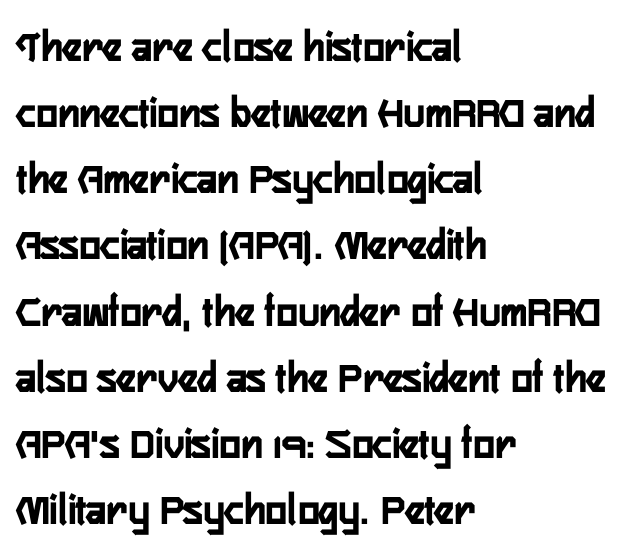
{"serif": "no", "italic": "no", "width": "condensed", "stroke_contrast": "low", "x_height": "medium", "monospaced": "no", "underline": "no", "align": "left", "line_spacing": "normal", "line_spacing_ratio": 1.47, "letter_spacing": "normal", "letter_spacing_em": 0.0, "glyph_px": 45}
